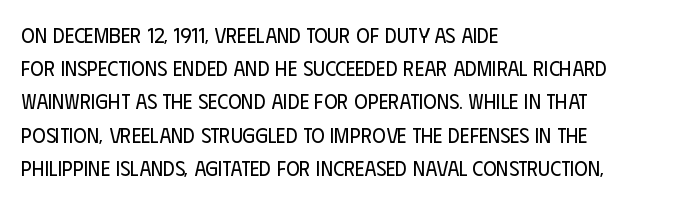
The image shows 21 px text type, upright; set left-aligned, normal line spacing (1.58x), normal letter spacing, not underlined.
